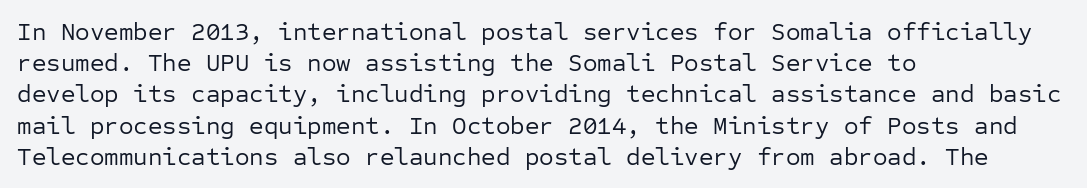
The image shows 25 px text type, upright; set left-aligned, normal line spacing (1.25x), normal letter spacing, not underlined.
